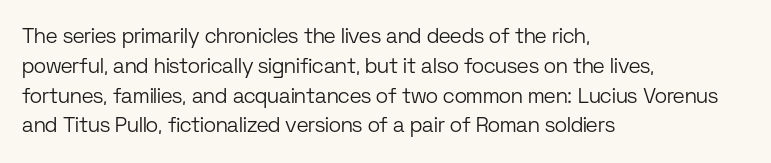
Quick note: interline space is typical. Nothing unusual about the tracking: characters are spaced as the font intends. Unmarked baselines from the first word to the last. No italicization has been applied; the sample stays upright.
